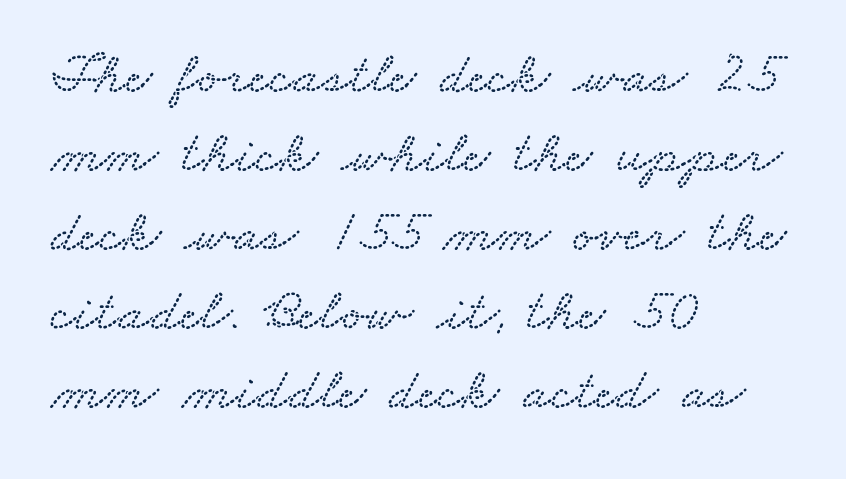
Q: Is the text underlined? A: No.
Q: How is the paragraph aligned? A: Left-aligned.
Q: Is the spacing between letters normal or unusually wide? A: Normal.
Q: Is the spacing between lines tight, normal or loose? A: Normal.
Q: Width (condensed, normal, or wide)? A: Wide.
Q: Stroke contrast? A: Low.
Q: x-height? A: Small.
Q: Monospaced? A: No.
